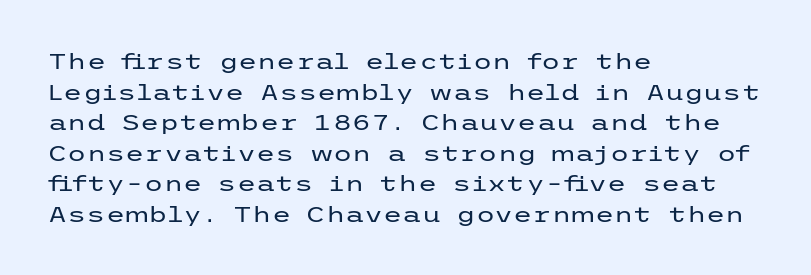
Here the glyphs are tracked normally, forming tight word shapes. This sample keeps an unexceptional amount of space between lines. Every character sits straight up, as roman type does. Each stroke keeps to a modest, everyday thickness or less. This rendering uses left alignment, leaving the right contour irregular. Descenders are the only things crossing below the line.
